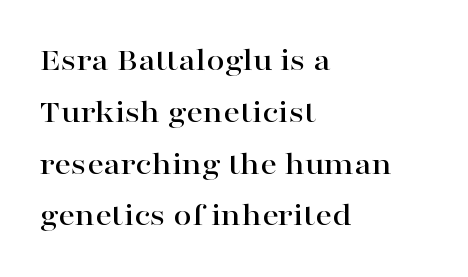
{"serif": "yes", "italic": "no", "width": "wide", "stroke_contrast": "high", "x_height": "medium", "monospaced": "no", "underline": "no", "align": "left", "line_spacing": "normal", "line_spacing_ratio": 1.57, "letter_spacing": "normal", "letter_spacing_em": 0.0, "glyph_px": 33}
